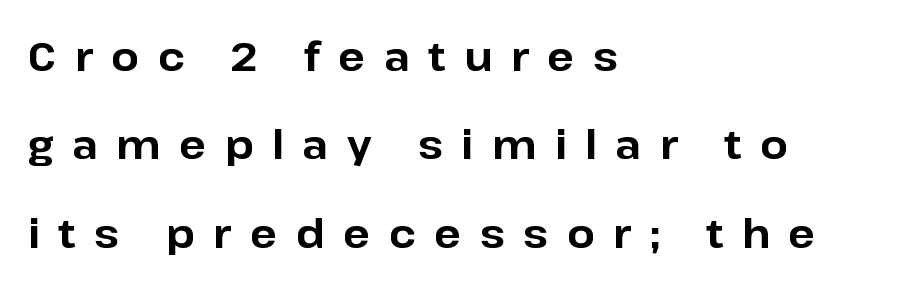
The image shows 40 px bold sans-serif type, upright; set left-aligned, loose line spacing (2.21x), unusually wide letter spacing (+0.46 em), not underlined; low stroke contrast and a medium x-height.
